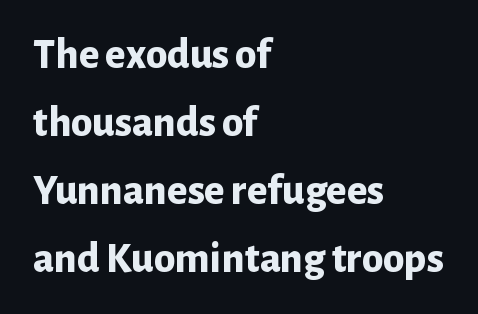
The passage shown is typeset with a sans-serif family. Looks like regular typesetting: each glyph gets only the width it needs. Notice how descenders clear the ascenders below comfortably — that's standard leading. Descenders hang freely into open space.
